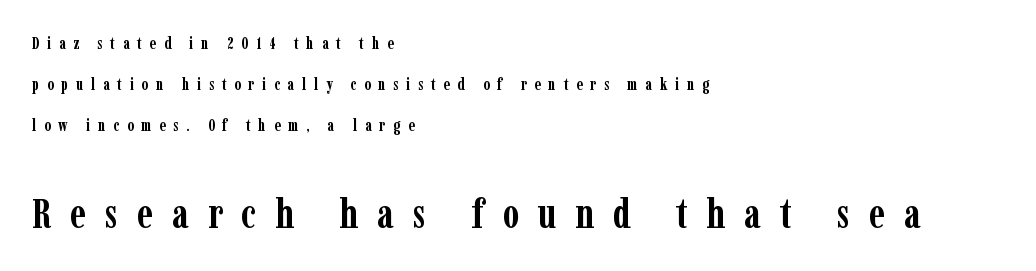
{"serif": "yes", "italic": "no", "bold": "yes", "weight": "semibold", "width": "condensed", "stroke_contrast": "low", "x_height": "medium", "monospaced": "no", "underline": "no", "align": "left", "line_spacing": "loose", "line_spacing_ratio": 2.4, "letter_spacing": "wide", "letter_spacing_em": 0.45, "larger_block": "second", "size_ratio": 2.47, "glyph_px": 42}
